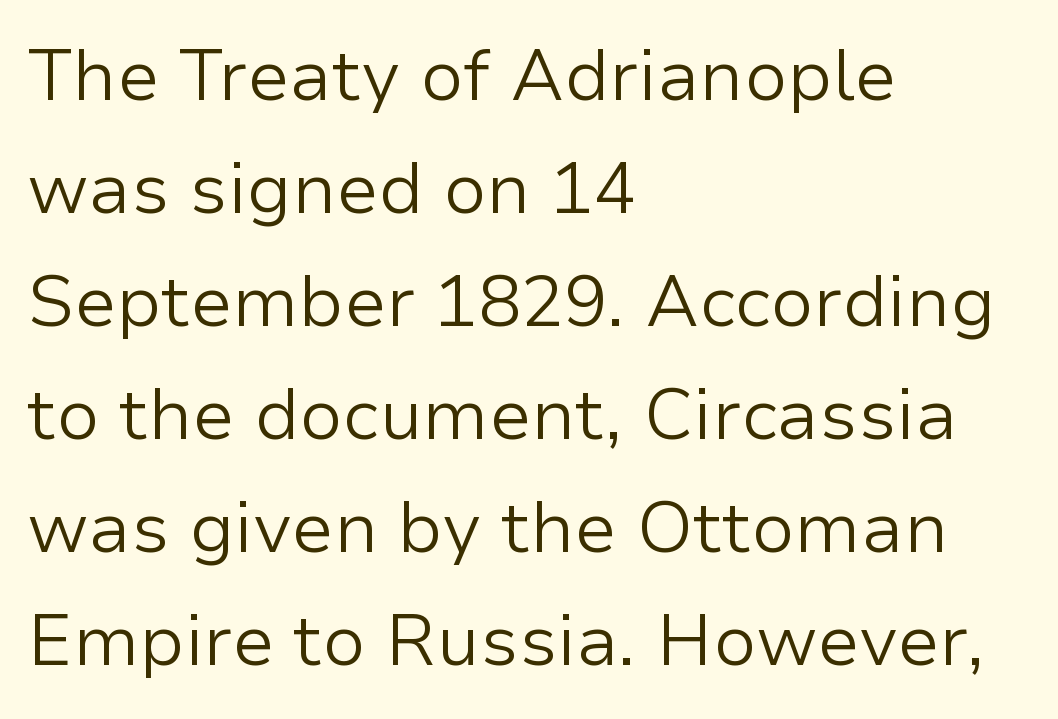
No chunkiness to these letters — they're not bold. The passage shown has conventional tracking throughout. Regular leading. These lines are set flush left with a ragged right edge. If you drew a line through each stem, it would be perfectly vertical.
